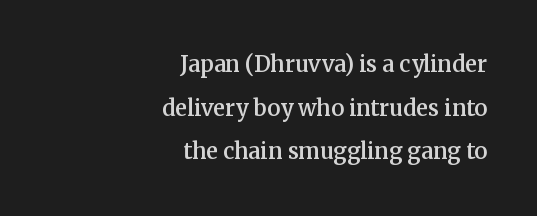
The image shows 22 px text type, upright; set right-aligned, loose line spacing (1.98x), normal letter spacing, not underlined.
